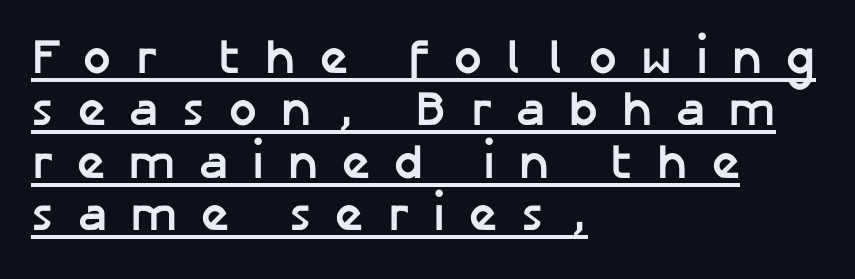
Characters follow at a spacing far wider than the type designer built in. Heft: maximum for text — a bold. Leftover space on each line is placed entirely after the last word. A rule runs beneath these lines of type. Looks like regular typesetting: each glyph gets only the width it needs. Nope, no serifs anywhere on these letters.
